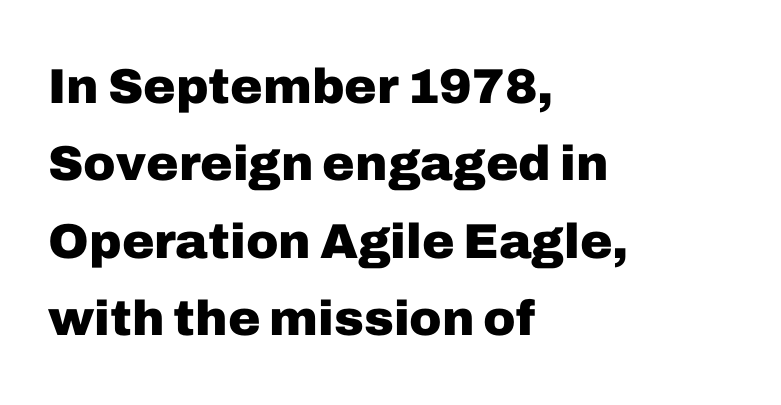
Q: Is the text bold? A: Yes.
Q: Is the text italic (slanted)? A: No, it is upright.
Q: Is the typeface a serif or a sans-serif typeface? A: Sans-serif.
Q: Is the text underlined? A: No.
Q: How is the paragraph aligned? A: Left-aligned.
Q: Is the spacing between letters normal or unusually wide? A: Normal.
Q: Is the spacing between lines tight, normal or loose? A: Normal.
Q: Width (condensed, normal, or wide)? A: Normal.
Q: Stroke contrast? A: Low.
Q: x-height? A: Medium.
Q: Monospaced? A: No.
